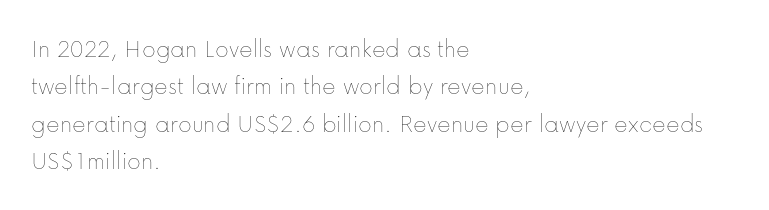
The image shows 26 px text type, upright; set left-aligned, normal line spacing (1.44x), normal letter spacing, not underlined.
